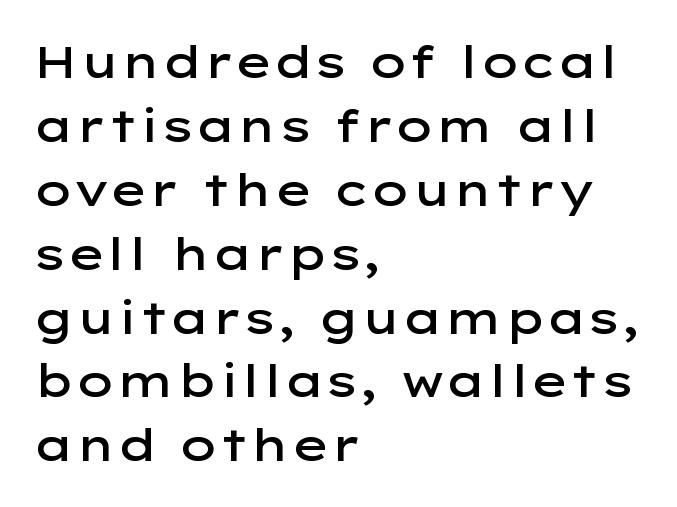
Regular leading. Spacing between characters is what you'd get straight out of the box. If you drew a ruler down the left edge, every line would touch it. Every stem runs plumb, perpendicular to the baseline. Spacing verdict: proportional, widths tailored to each character. The area under the type is left untouched.
